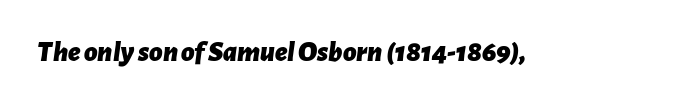
Q: Is the text bold? A: Yes.
Q: Is the text italic (slanted)? A: Yes, it leans right by about 7 degrees.
Q: Is the text underlined? A: No.
Q: Is the spacing between letters normal or unusually wide? A: Normal.
Q: Width (condensed, normal, or wide)? A: Normal.
Q: Stroke contrast? A: Low.
Q: x-height? A: Medium.
Q: Monospaced? A: No.
